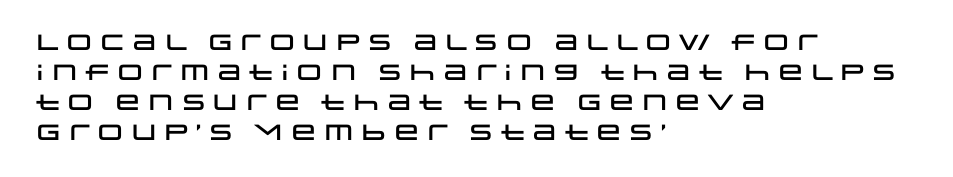
The image shows 22 px text type, upright; set left-aligned, normal line spacing (1.36x), normal letter spacing, not underlined.
